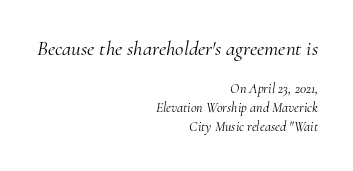
These two chunks differ in scale, with the top chunk taking the larger measure. This block has exactly the height ordinary leading produces. Is the block centered? No — it sits flush against the right margin. The letters are slanted; this is an italic face. The gap between lines stays unmarked. Unbolded letterforms with no extra heft.
